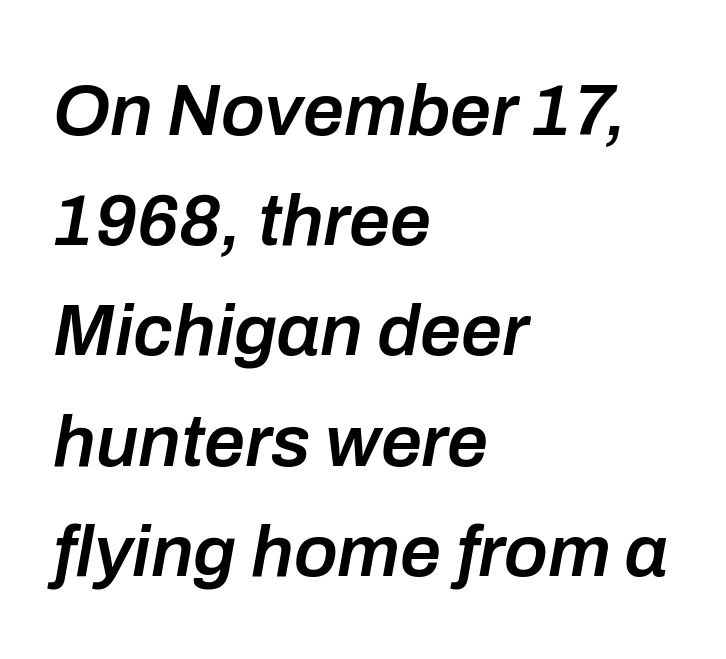
{"italic": "yes", "lean": "right", "slant_degrees": 10, "bold": "semi", "weight": "semibold", "width": "normal", "stroke_contrast": "low", "x_height": "medium", "monospaced": "no", "underline": "no", "align": "left", "line_spacing": "normal", "line_spacing_ratio": 1.51, "letter_spacing": "normal", "letter_spacing_em": 0.0, "glyph_px": 73}
